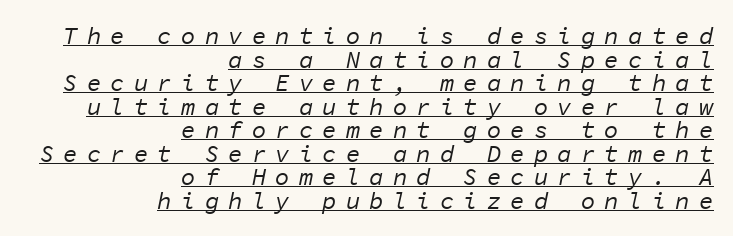
Emphasis-style slanted type is in use. Substantial extra tracking has been applied to these lines. The typeface has the unassuming heft of standard copy or less. Looks like someone drew a line under every word here.
